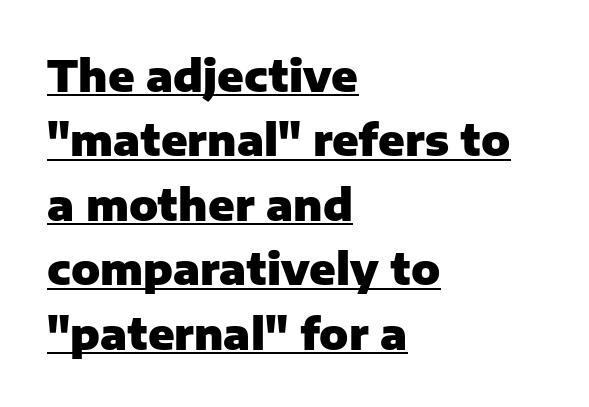
The image shows 43 px heavy sans-serif type, upright; set left-aligned, normal line spacing (1.5x), normal letter spacing, underlined; low stroke contrast and a medium x-height.
